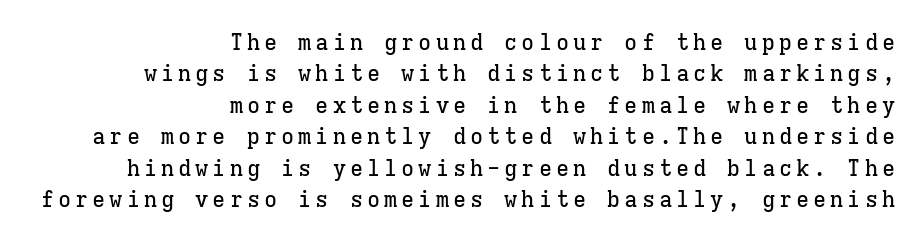
Q: Is the text italic (slanted)? A: No, it is upright.
Q: Is the text underlined? A: No.
Q: How is the paragraph aligned? A: Right-aligned.
Q: Is the spacing between lines tight, normal or loose? A: Normal.
